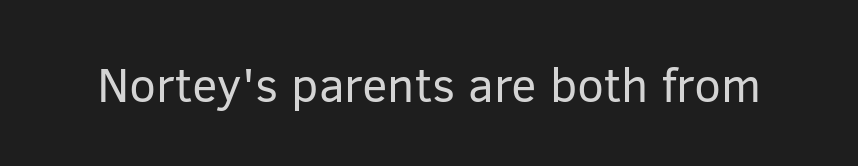
Observe the absence of serifs on each vertical stroke in this sample. The passage shown has conventional tracking throughout. Every character sits straight up, as roman type does. No letter is thick-stroked: the sample isn't bold. Think of a printed novel: that variable character pitch is what you see here. The area under the type is left untouched.
